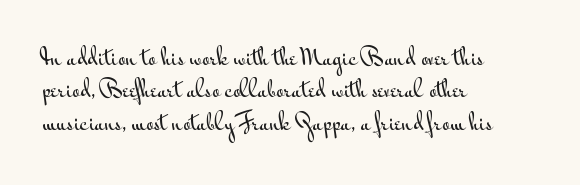
The image shows 21 px text type; set left-aligned, normal line spacing (1.54x), normal letter spacing, not underlined.
